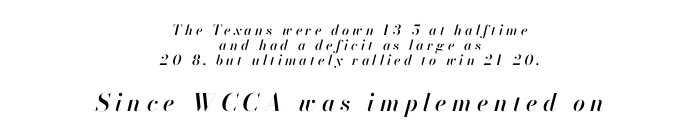
Compared with a flush-left layout, this one balances lines on the center instead. The face used here appears at its bigger size in the lower chunk. Someone cranked the tracking dial way up on this one. Words float on clear page, feet unadorned. The specimen reads as italic at a glance.
